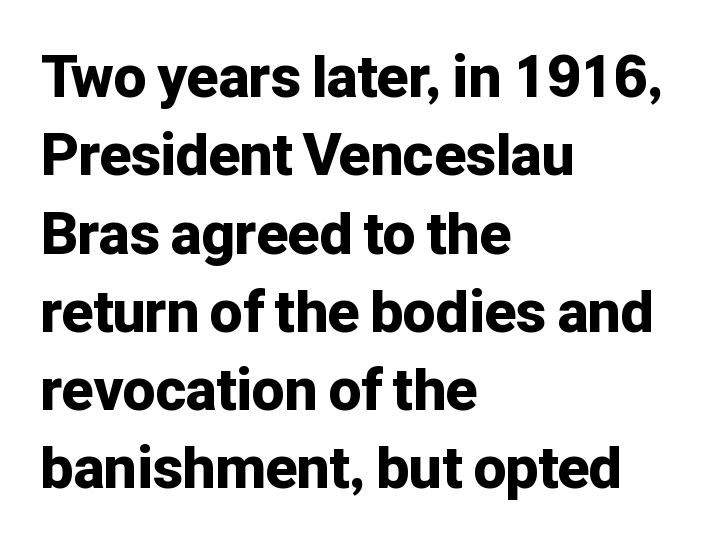
{"serif": "no", "italic": "no", "bold": "yes", "weight": "bold", "width": "normal", "stroke_contrast": "low", "x_height": "medium", "monospaced": "no", "underline": "no", "align": "left", "line_spacing": "normal", "line_spacing_ratio": 1.35, "letter_spacing": "normal", "letter_spacing_em": 0.0, "glyph_px": 58}
